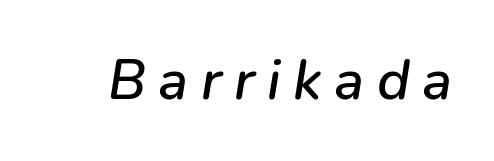
The image shows 56 px text type, italic (leaning right); set unusually wide letter spacing (+0.22 em), not underlined; low stroke contrast and a medium x-height.
